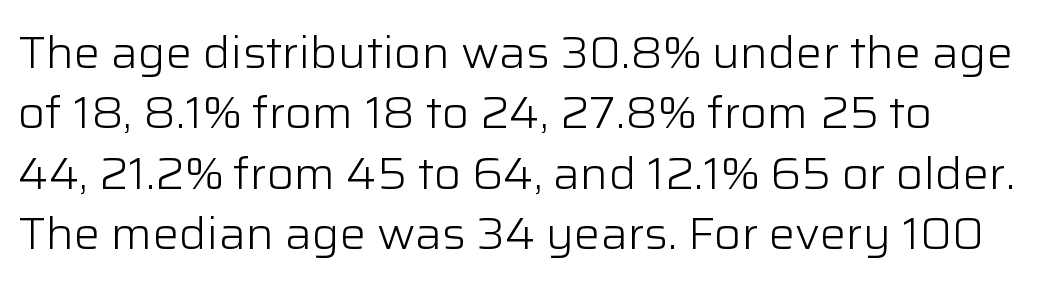
Do the letters lean? They stand straight. The letterforms sit shoulder to shoulder at normal distance. The face looks like a standard text weight, possibly lighter. Is there much room between lines? A standard amount, neither cramped nor airy. Regarding serifs, this sample does without them.
